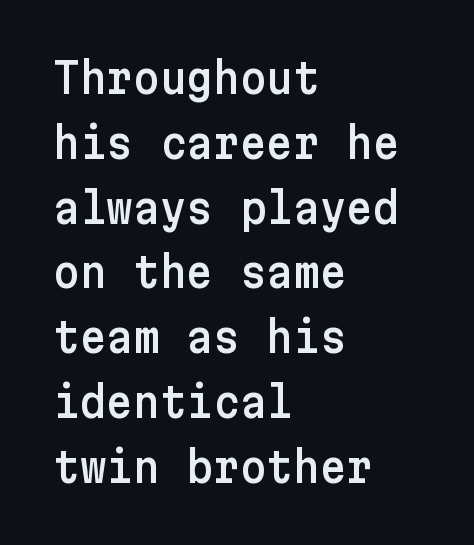
Q: Is the text italic (slanted)? A: No, it is upright.
Q: Is the typeface a serif or a sans-serif typeface? A: Sans-serif.
Q: Is the text underlined? A: No.
Q: How is the paragraph aligned? A: Left-aligned.
Q: Is the spacing between letters normal or unusually wide? A: Normal.
Q: Is the spacing between lines tight, normal or loose? A: Normal.
Q: Width (condensed, normal, or wide)? A: Normal.
Q: Stroke contrast? A: Low.
Q: x-height? A: Medium.
